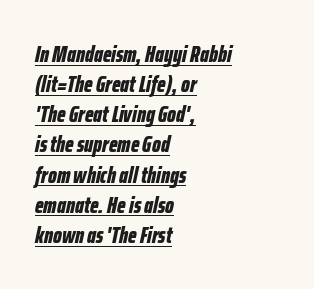
Q: Is the text bold? A: Yes.
Q: Is the text italic (slanted)? A: Yes, it leans right by about 12 degrees.
Q: Is the text underlined? A: Yes.
Q: How is the paragraph aligned? A: Left-aligned.
Q: Is the spacing between letters normal or unusually wide? A: Normal.
Q: Is the spacing between lines tight, normal or loose? A: Normal.
